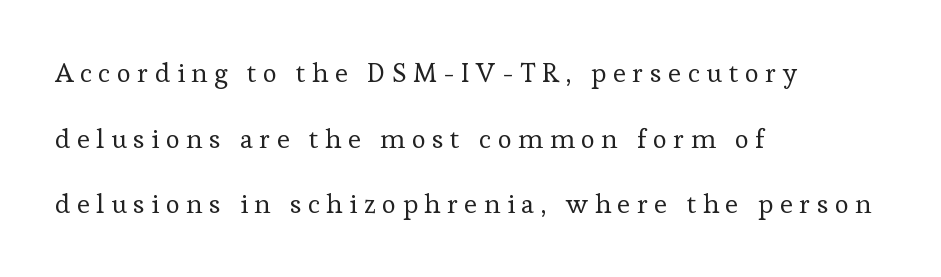
Q: Is the text bold? A: No.
Q: Is the text italic (slanted)? A: No, it is upright.
Q: Is the text underlined? A: No.
Q: How is the paragraph aligned? A: Left-aligned.
Q: Is the spacing between letters normal or unusually wide? A: Unusually wide.
Q: Is the spacing between lines tight, normal or loose? A: Loose.
